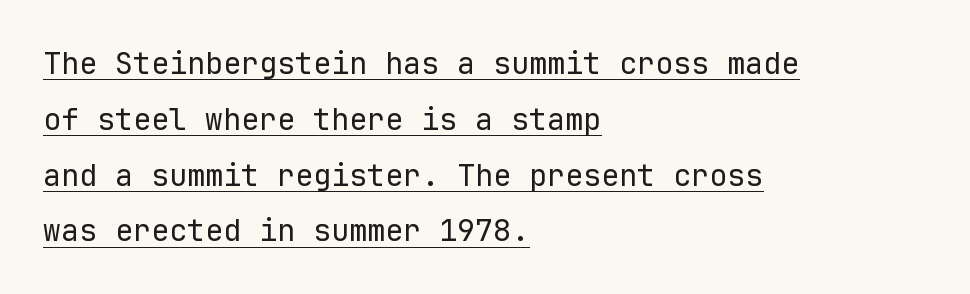
The image shows 30 px regular-weight sans-serif type, upright, monospaced; set left-aligned, line spacing 1.86x, normal letter spacing, underlined; low stroke contrast and a medium x-height.
